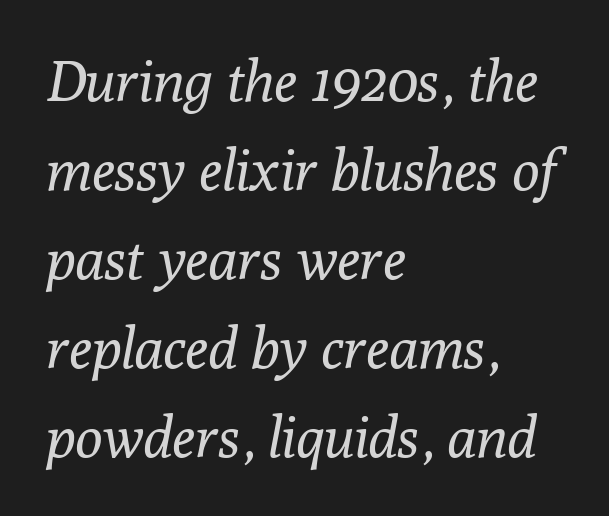
The image shows 57 px regular-weight serif type, italic (leaning right); set left-aligned, normal line spacing (1.56x), normal letter spacing, not underlined; low stroke contrast and a medium x-height.
